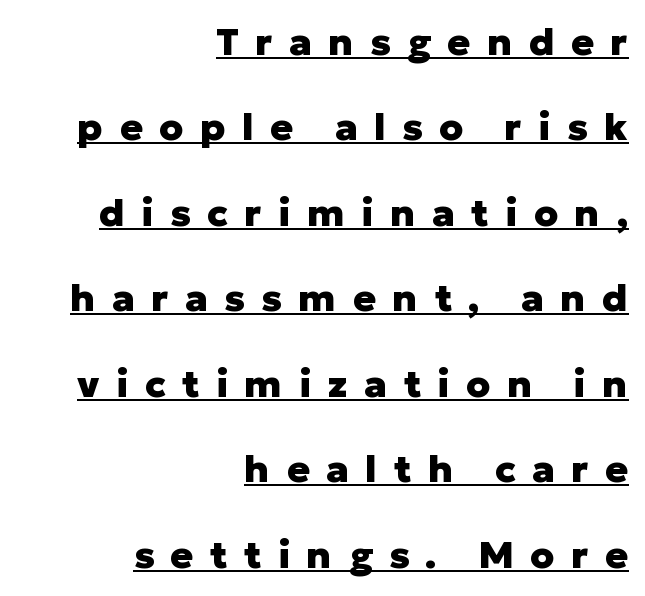
Q: Is the text bold? A: Yes.
Q: Is the text italic (slanted)? A: No, it is upright.
Q: Is the typeface a serif or a sans-serif typeface? A: Sans-serif.
Q: Is the text underlined? A: Yes.
Q: How is the paragraph aligned? A: Right-aligned.
Q: Is the spacing between letters normal or unusually wide? A: Unusually wide.
Q: Is the spacing between lines tight, normal or loose? A: Loose.
Q: Width (condensed, normal, or wide)? A: Normal.
Q: Stroke contrast? A: Low.
Q: x-height? A: Medium.
Q: Monospaced? A: No.
